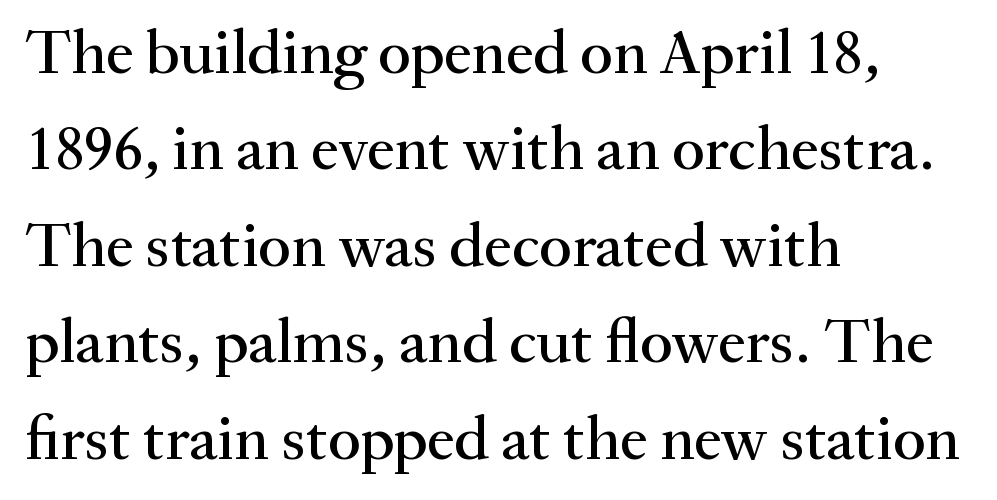
The image shows 63 px serif type, upright; set left-aligned, normal line spacing (1.53x), normal letter spacing, not underlined; medium stroke contrast and a small x-height.
